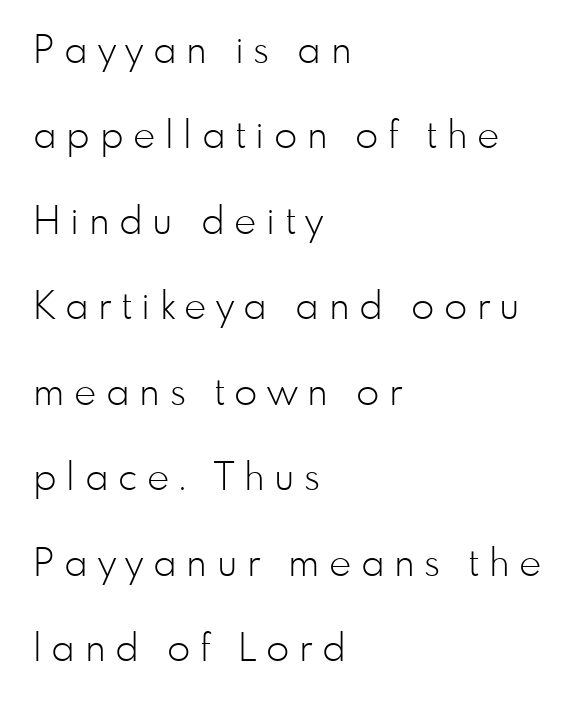
The glyphs are unaccompanied by any horizontal stroke below them. The rag falls on the right side of this text block. Is this a heavy cut? Hardly; it is regular or lighter. Vertical strokes here are truly vertical. Is there much room between lines? Yes — plenty of vertical air separates them.
